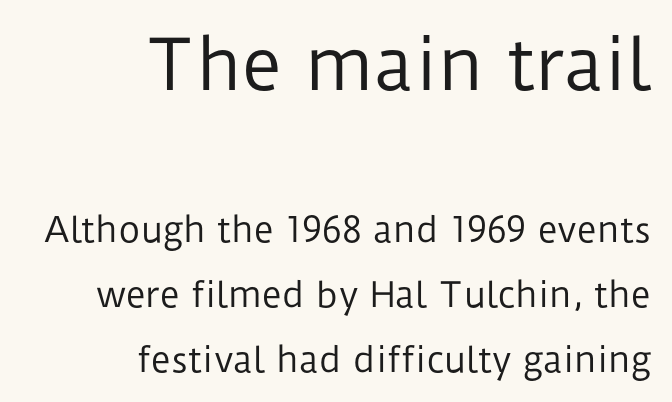
Q: Is the text bold? A: No.
Q: Is the text italic (slanted)? A: No, it is upright.
Q: Is the typeface a serif or a sans-serif typeface? A: Sans-serif.
Q: Is the text underlined? A: No.
Q: How is the paragraph aligned? A: Right-aligned.
Q: Is the spacing between letters normal or unusually wide? A: Normal.
Q: Is the spacing between lines tight, normal or loose? A: Loose.
Q: Which block of text is set in a larger size, the first (top) or the second (bottom)? A: The first (top) one.
Q: Width (condensed, normal, or wide)? A: Normal.
Q: Stroke contrast? A: Low.
Q: x-height? A: Medium.
Q: Monospaced? A: No.
